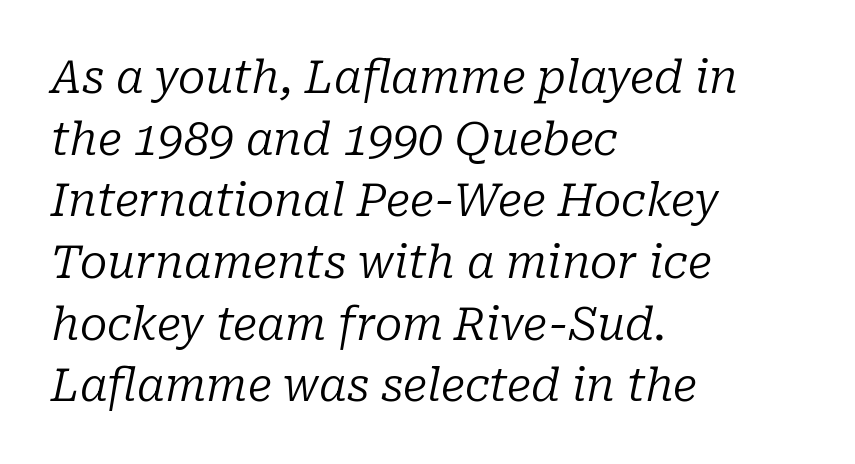
{"serif": "yes", "italic": "yes", "lean": "right", "slant_degrees": 10, "bold": "no", "weight": "regular", "width": "normal", "stroke_contrast": "low", "x_height": "medium", "monospaced": "no", "underline": "no", "align": "left", "line_spacing": "normal", "line_spacing_ratio": 1.37, "letter_spacing": "normal", "letter_spacing_em": 0.0, "glyph_px": 45}
